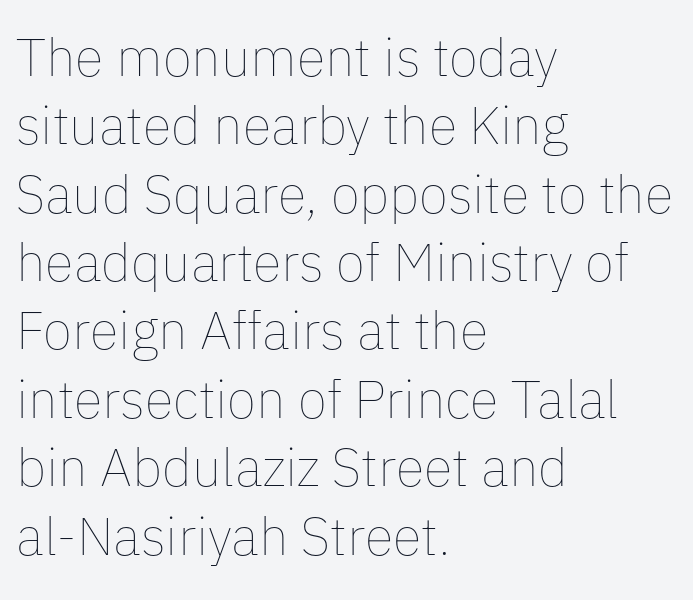
Line beginnings align vertically; line endings do not. Unlike italic type, these characters show no tilt at all. This block has exactly the height ordinary leading produces. Counters stay open thanks to moderate or lighter strokes. The line texture is even and compact thanks to regular tracking.
